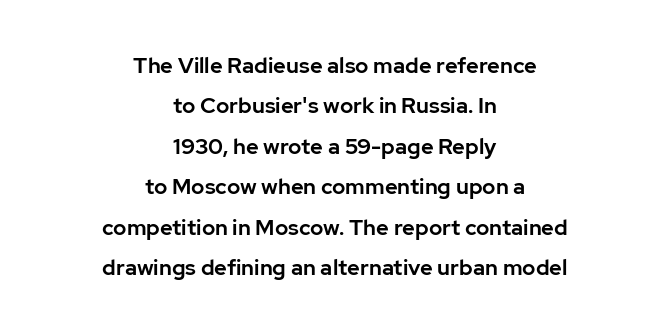
Characters follow at the spacing the type designer built in. Compared with a flush-left layout, this one balances lines on the center instead. Does the lettering tilt? It doesn't — this is upright. Lines of text with bare space underneath.
